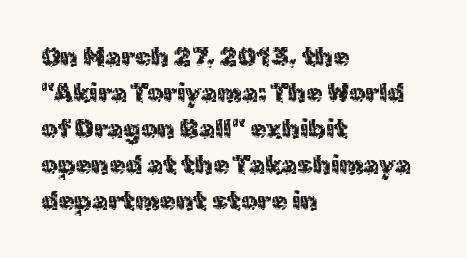
The image shows 26 px text type, upright; set left-aligned, normal line spacing (1.38x), normal letter spacing, not underlined.
